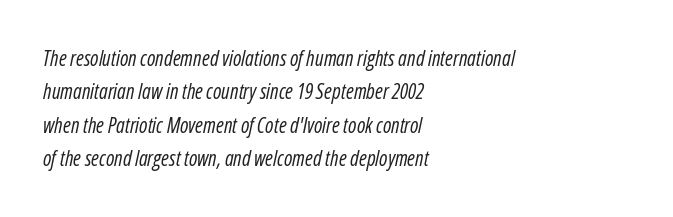
The image shows 21 px text type, italic (leaning right); set left-aligned, normal line spacing (1.59x), normal letter spacing, not underlined.
